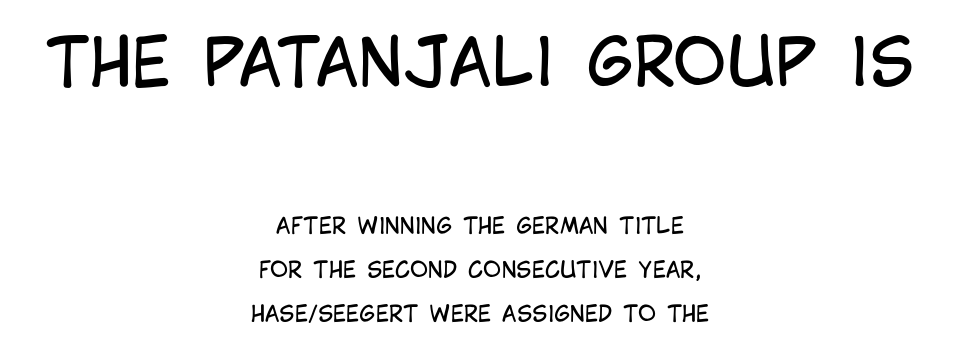
Q: Is the text bold? A: No.
Q: Is the text italic (slanted)? A: No, it is upright.
Q: Is the typeface a serif or a sans-serif typeface? A: Sans-serif.
Q: Is the text underlined? A: No.
Q: How is the paragraph aligned? A: Centered.
Q: Is the spacing between letters normal or unusually wide? A: Normal.
Q: Is the spacing between lines tight, normal or loose? A: Loose.
Q: Which block of text is set in a larger size, the first (top) or the second (bottom)? A: The first (top) one.
Q: Width (condensed, normal, or wide)? A: Condensed.
Q: Stroke contrast? A: Low.
Q: x-height? A: Large.
Q: Monospaced? A: No.
